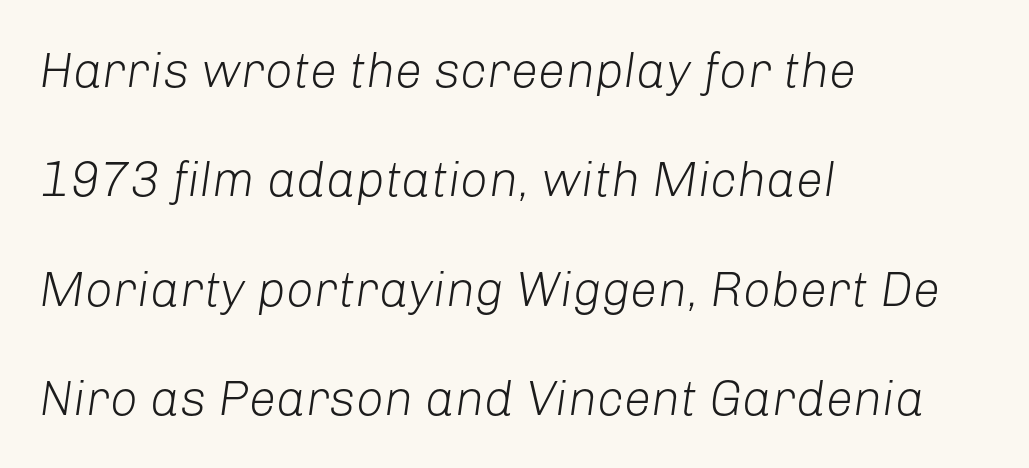
Q: Is the text bold? A: No.
Q: Is the text italic (slanted)? A: Yes, it leans right by about 8 degrees.
Q: Is the text underlined? A: No.
Q: How is the paragraph aligned? A: Left-aligned.
Q: Is the spacing between letters normal or unusually wide? A: Normal.
Q: Is the spacing between lines tight, normal or loose? A: Loose.
Q: Width (condensed, normal, or wide)? A: Normal.
Q: Stroke contrast? A: Low.
Q: x-height? A: Medium.
Q: Monospaced? A: No.
